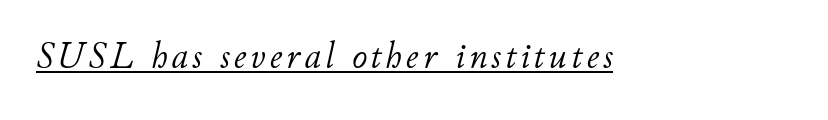
{"italic": "yes", "lean": "right", "slant_degrees": 11, "bold": "no", "weight": "light", "width": "normal", "stroke_contrast": "low", "x_height": "small", "monospaced": "no", "underline": "yes", "glyph_px": 37}
